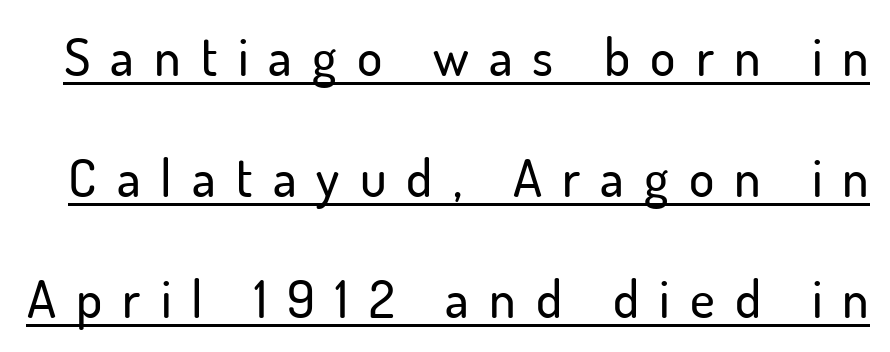
The image shows 53 px sans-serif type, upright; set loose line spacing (2.28x), unusually wide letter spacing (+0.38 em), underlined; low stroke contrast and a small x-height.
